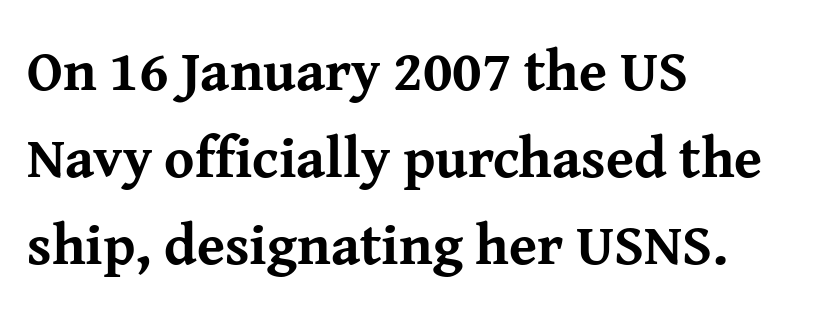
Q: Is the text bold? A: Yes.
Q: Is the text italic (slanted)? A: No, it is upright.
Q: Is the typeface a serif or a sans-serif typeface? A: Serif.
Q: Is the text underlined? A: No.
Q: How is the paragraph aligned? A: Left-aligned.
Q: Is the spacing between letters normal or unusually wide? A: Normal.
Q: Is the spacing between lines tight, normal or loose? A: Normal.
Q: Width (condensed, normal, or wide)? A: Normal.
Q: Stroke contrast? A: Medium.
Q: x-height? A: Medium.
Q: Monospaced? A: No.
